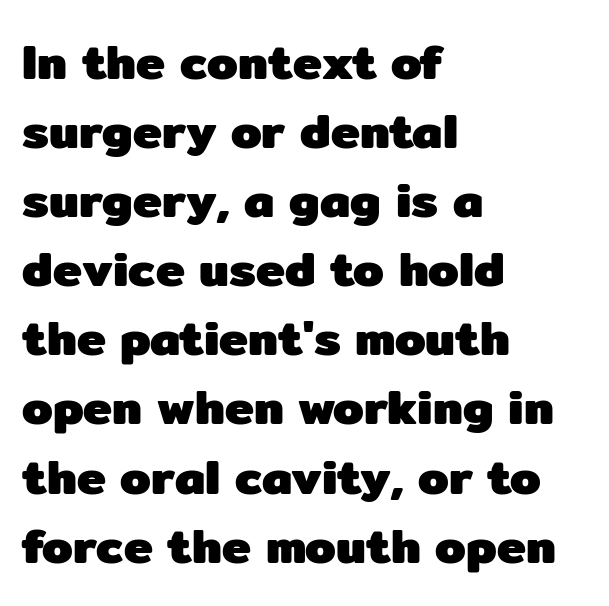
The image shows 49 px heavy sans-serif type, upright; set left-aligned, normal line spacing (1.41x), normal letter spacing, not underlined; low stroke contrast and a medium x-height.
